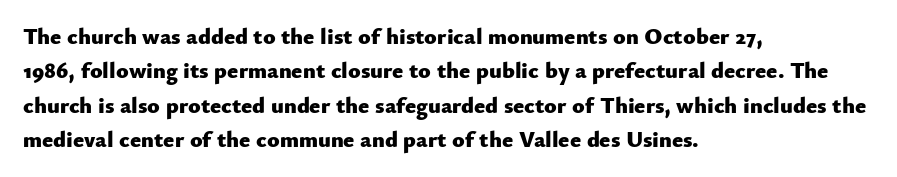
{"italic": "no", "bold": "yes", "underline": "no", "align": "left", "line_spacing": "normal", "line_spacing_ratio": 1.49, "letter_spacing": "normal", "letter_spacing_em": 0.0, "glyph_px": 23}
